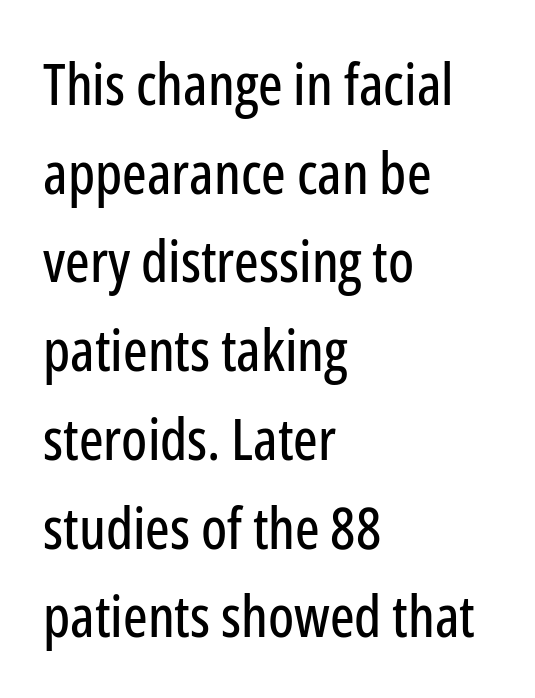
Visually the block forms a straight wall on the left and a jagged coastline on the right. Upright lettering throughout. The strip under each line holds only bare page. Nobody touched the tracking dial on this one.
